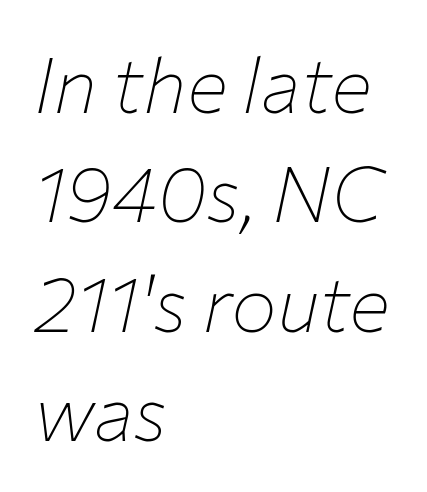
Q: Is the text bold? A: No.
Q: Is the text italic (slanted)? A: Yes, it leans right by about 12 degrees.
Q: Is the text underlined? A: No.
Q: How is the paragraph aligned? A: Left-aligned.
Q: Is the spacing between letters normal or unusually wide? A: Normal.
Q: Is the spacing between lines tight, normal or loose? A: Normal.
Q: Width (condensed, normal, or wide)? A: Normal.
Q: Stroke contrast? A: Low.
Q: x-height? A: Medium.
Q: Monospaced? A: No.
